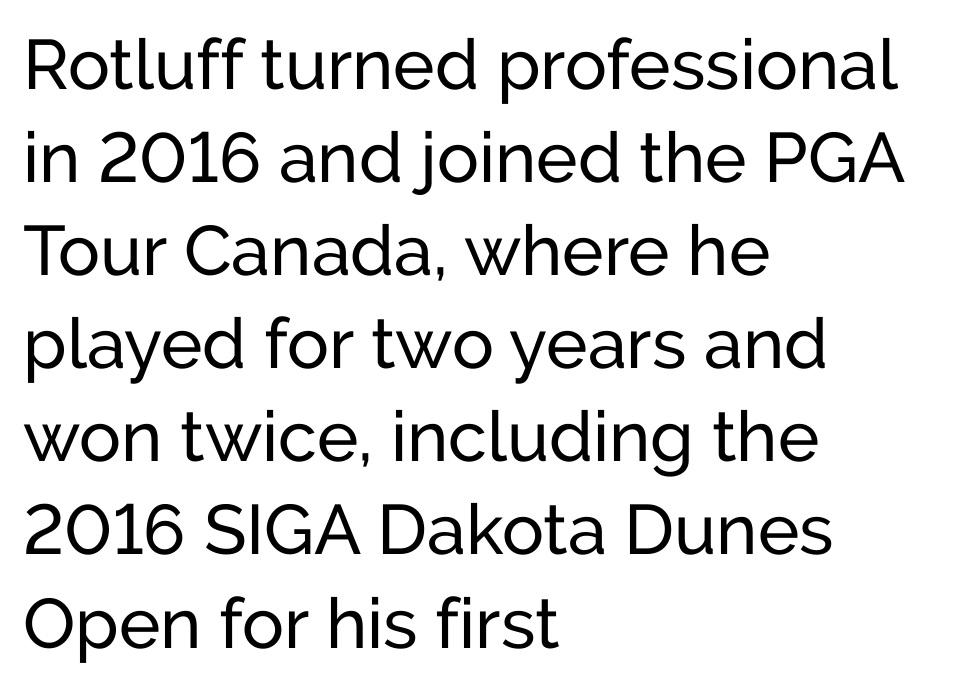
The image shows 70 px regular-weight sans-serif type, upright; set left-aligned, normal line spacing (1.33x), normal letter spacing, not underlined; low stroke contrast and a medium x-height.
